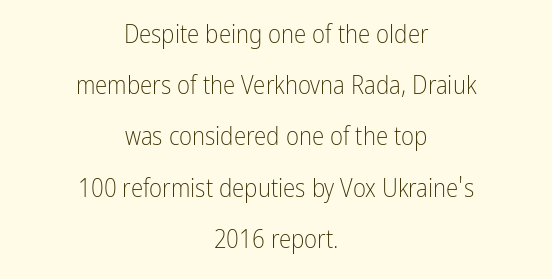
{"italic": "no", "bold": "no", "underline": "no", "align": "center", "line_spacing": "loose", "line_spacing_ratio": 2.05, "letter_spacing": "normal", "letter_spacing_em": 0.0, "glyph_px": 25}
